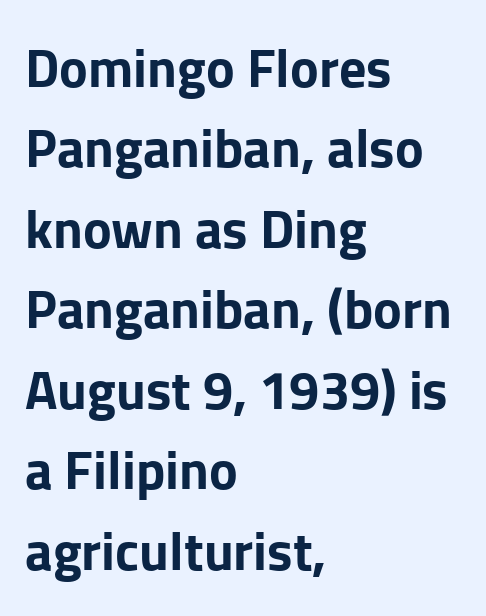
Q: Is the text bold? A: Yes.
Q: Is the text italic (slanted)? A: No, it is upright.
Q: Is the typeface a serif or a sans-serif typeface? A: Sans-serif.
Q: Is the text underlined? A: No.
Q: How is the paragraph aligned? A: Left-aligned.
Q: Is the spacing between letters normal or unusually wide? A: Normal.
Q: Is the spacing between lines tight, normal or loose? A: Normal.
Q: Width (condensed, normal, or wide)? A: Normal.
Q: Stroke contrast? A: Low.
Q: x-height? A: Medium.
Q: Monospaced? A: No.
